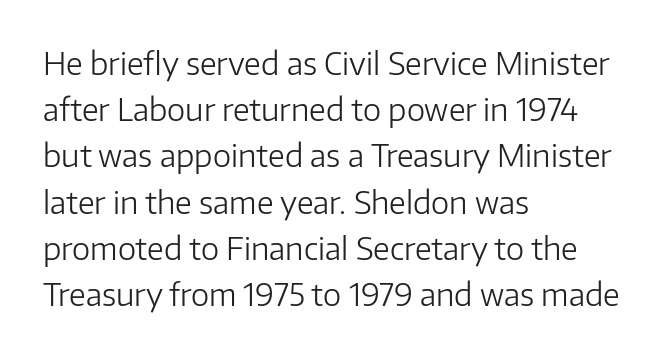
{"serif": "no", "italic": "no", "bold": "no", "weight": "light", "width": "normal", "stroke_contrast": "low", "x_height": "medium", "monospaced": "no", "underline": "no", "align": "left", "line_spacing": "normal", "line_spacing_ratio": 1.49, "letter_spacing": "normal", "letter_spacing_em": 0.0, "glyph_px": 31}
